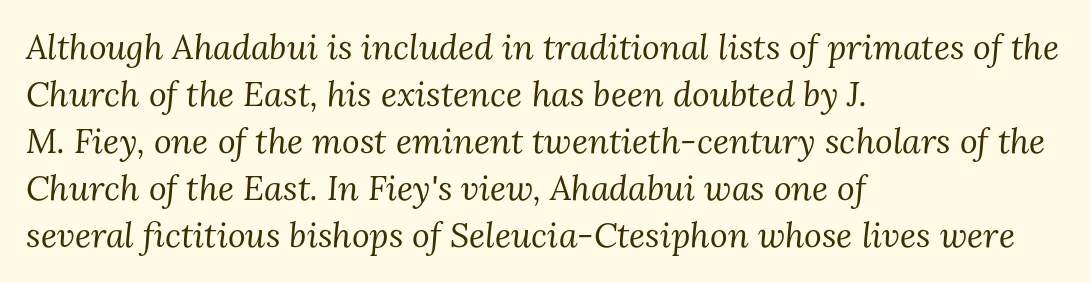
Do the characters align in a grid? No, the font is proportional. Underlining? Definitely not there. The face used here has a pronounced slope to its letters. Which margin do the lines hug? The left one — the right edge is uneven. Is this a sans? No — the strokes have serifs.
